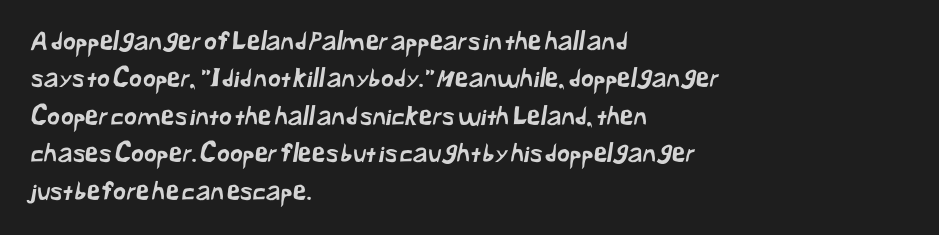
What's the leading like? Ordinary, nothing unusual. Default kerning and tracking; the words read as compact shapes. The foot of each line stays bare and open. Compared with a centered layout, this one pins lines to the left instead.
